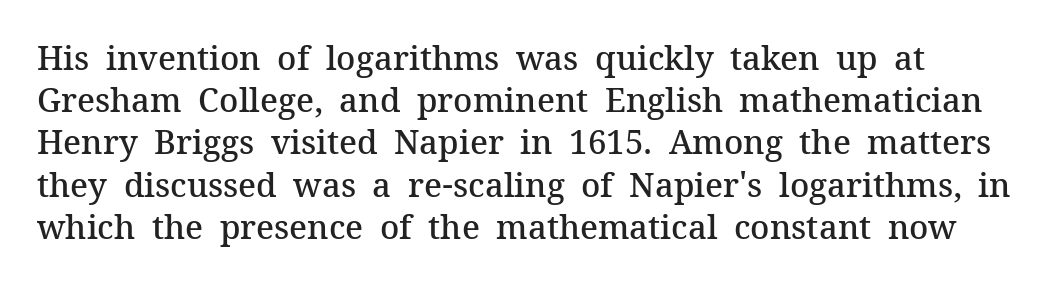
The image shows 33 px semibold serif type, upright; set normal line spacing (1.28x), normal letter spacing, not underlined; medium stroke contrast and a medium x-height.
